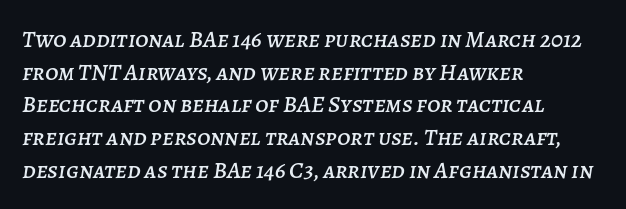
{"italic": "yes", "lean": "right", "slant_degrees": 7, "underline": "no", "align": "left", "line_spacing": "normal", "line_spacing_ratio": 1.36, "letter_spacing": "normal", "letter_spacing_em": 0.0, "glyph_px": 24}
